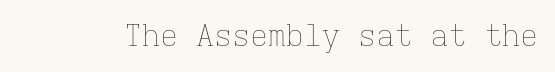
The image shows 30 px thin type, upright, monospaced; set normal letter spacing, not underlined; low stroke contrast and a medium x-height.
